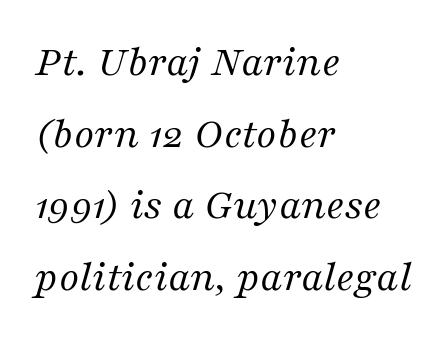
Stems here are at most as thick as an everyday book face. What stands out about the letter spacing? Nothing — it is the standard amount. You could not count columns in this text — the font is proportionally spaced. Stroke terminals: seriffed. An italicized treatment has been applied to the whole sample.
